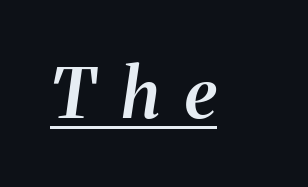
Q: Is the text bold? A: Semi-bold.
Q: Is the text italic (slanted)? A: Yes, it leans right by about 8 degrees.
Q: Is the typeface a serif or a sans-serif typeface? A: Serif.
Q: Is the text underlined? A: Yes.
Q: Is the spacing between letters normal or unusually wide? A: Unusually wide.
Q: Width (condensed, normal, or wide)? A: Normal.
Q: Stroke contrast? A: Medium.
Q: x-height? A: Medium.
Q: Monospaced? A: No.
